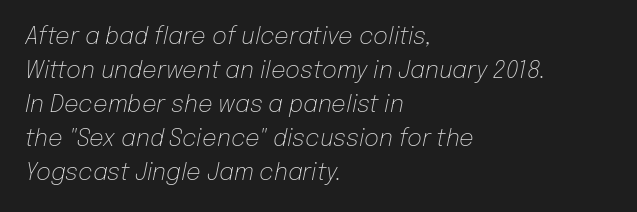
Q: Is the text bold? A: No.
Q: Is the text italic (slanted)? A: Yes, it leans right by about 12 degrees.
Q: Is the text underlined? A: No.
Q: How is the paragraph aligned? A: Left-aligned.
Q: Is the spacing between letters normal or unusually wide? A: Normal.
Q: Is the spacing between lines tight, normal or loose? A: Normal.
